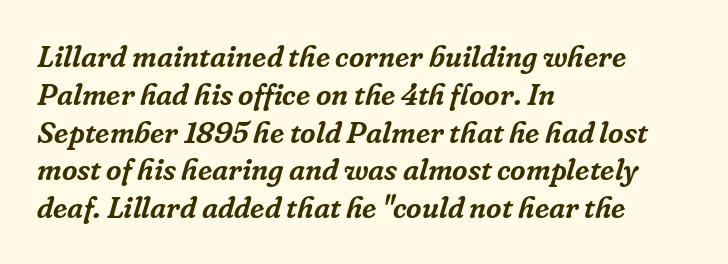
The image shows 30 px serif type, italic (leaning right); set left-aligned, normal line spacing (1.26x), normal letter spacing, not underlined; low stroke contrast and a medium x-height.
